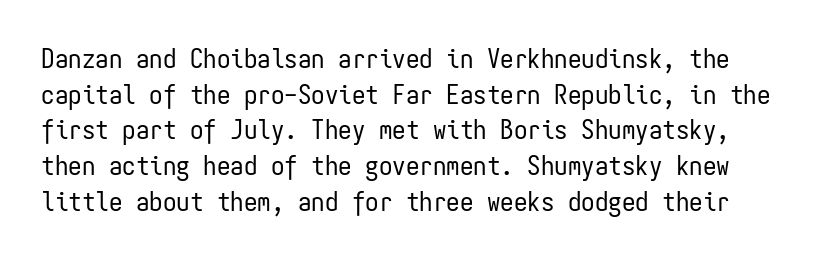
The image shows 27 px text type, upright; set normal line spacing (1.32x), normal letter spacing, not underlined.
